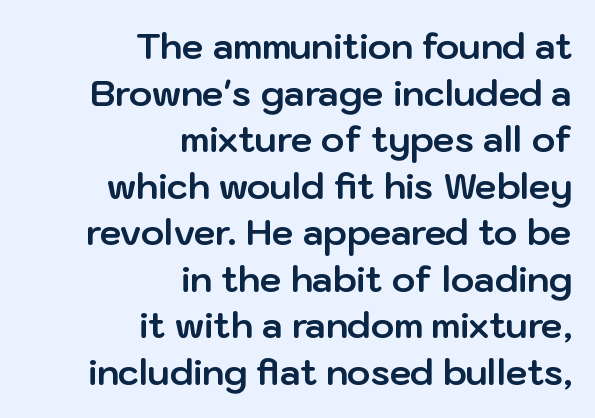
Q: Is the text bold? A: Yes.
Q: Is the text italic (slanted)? A: No, it is upright.
Q: Is the typeface a serif or a sans-serif typeface? A: Sans-serif.
Q: Is the text underlined? A: No.
Q: How is the paragraph aligned? A: Right-aligned.
Q: Is the spacing between letters normal or unusually wide? A: Normal.
Q: Is the spacing between lines tight, normal or loose? A: Normal.
Q: Width (condensed, normal, or wide)? A: Normal.
Q: Stroke contrast? A: Low.
Q: x-height? A: Medium.
Q: Monospaced? A: No.
